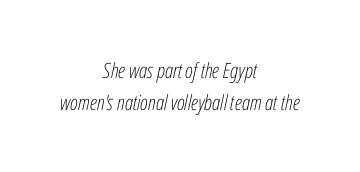
{"italic": "yes", "lean": "right", "slant_degrees": 12, "bold": "no", "underline": "no", "align": "center", "line_spacing": "normal", "line_spacing_ratio": 1.51, "letter_spacing": "normal", "letter_spacing_em": 0.0, "glyph_px": 21}
